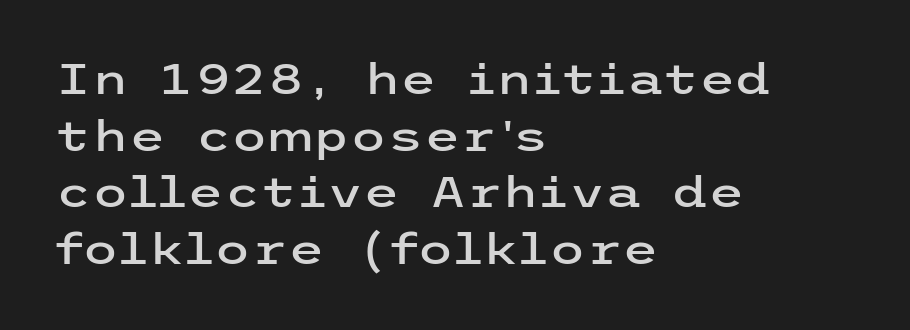
The image shows 42 px wide sans-serif type, upright; set left-aligned, normal line spacing (1.35x), normal letter spacing, not underlined; low stroke contrast and a medium x-height.
